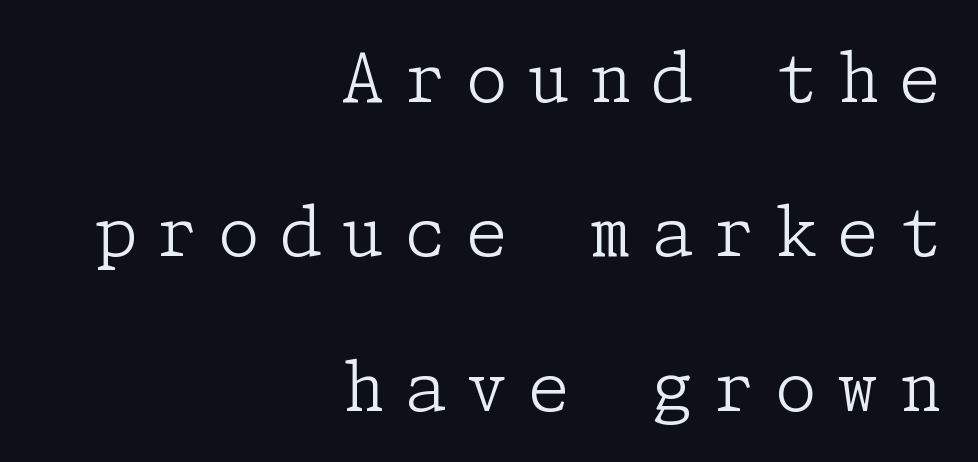
Q: Is the text bold? A: No.
Q: Is the text italic (slanted)? A: No, it is upright.
Q: Is the typeface a serif or a sans-serif typeface? A: Serif.
Q: Is the text underlined? A: No.
Q: How is the paragraph aligned? A: Right-aligned.
Q: Is the spacing between letters normal or unusually wide? A: Unusually wide.
Q: Is the spacing between lines tight, normal or loose? A: Loose.
Q: Width (condensed, normal, or wide)? A: Normal.
Q: Stroke contrast? A: Low.
Q: x-height? A: Medium.
